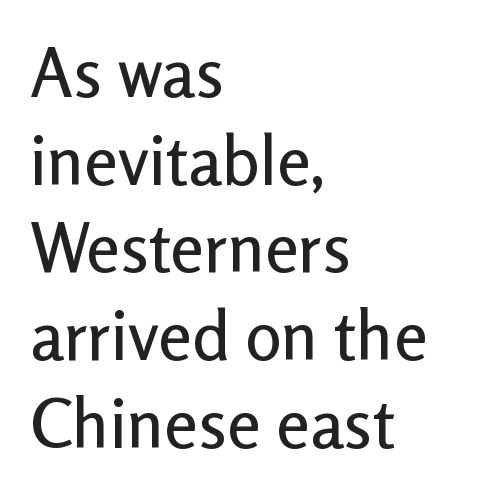
{"serif": "no", "italic": "no", "width": "normal", "stroke_contrast": "low", "x_height": "medium", "monospaced": "no", "underline": "no", "align": "left", "line_spacing": "normal", "line_spacing_ratio": 1.29, "letter_spacing": "normal", "letter_spacing_em": 0.0, "glyph_px": 68}
